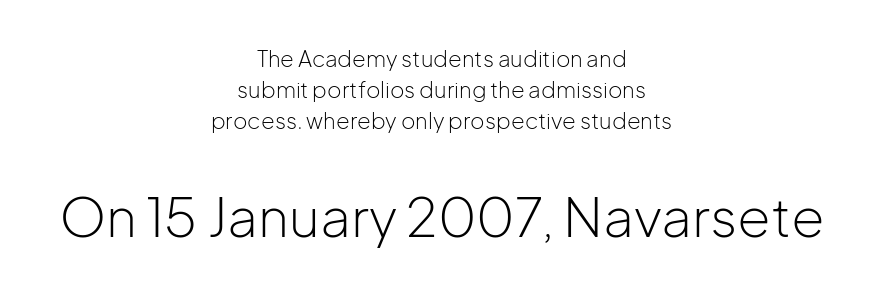
{"serif": "no", "italic": "no", "bold": "no", "weight": "light", "width": "normal", "stroke_contrast": "low", "x_height": "medium", "monospaced": "no", "underline": "no", "align": "center", "line_spacing": "normal", "line_spacing_ratio": 1.41, "letter_spacing": "normal", "letter_spacing_em": 0.0, "larger_block": "second", "size_ratio": 2.45, "glyph_px": 54}
